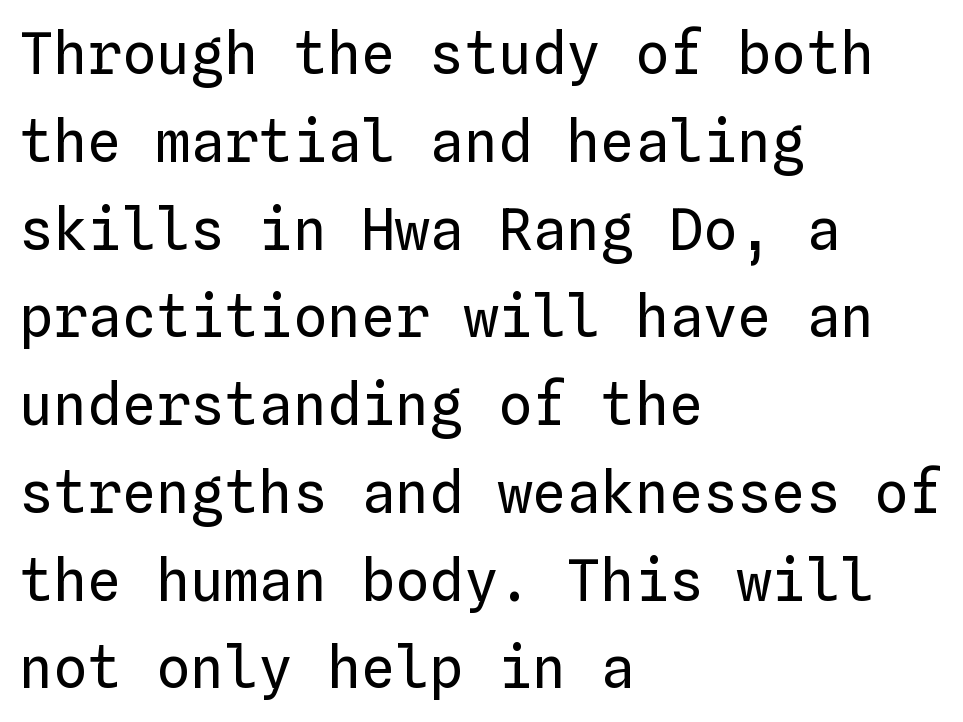
The image shows 57 px regular-weight type, upright, monospaced; set left-aligned, normal line spacing (1.54x), normal letter spacing, not underlined; low stroke contrast and a medium x-height.
